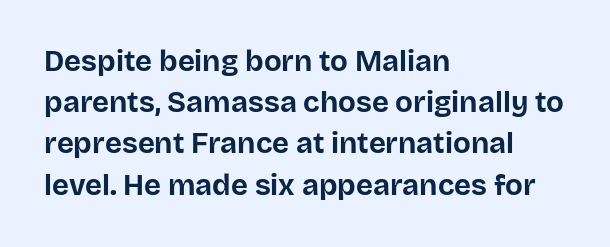
The image shows 29 px bold sans-serif type, upright; set left-aligned, normal line spacing (1.42x), normal letter spacing, not underlined; low stroke contrast and a large x-height.
